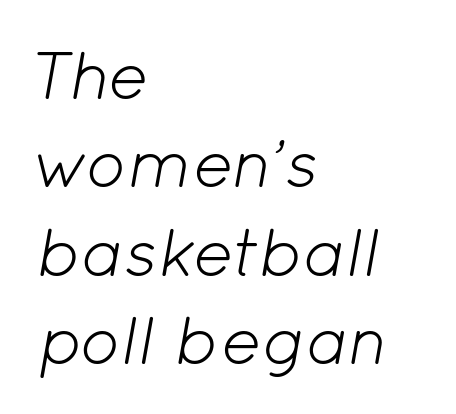
Heaviness? Minimal to ordinary, like unemphasized prose. You could not count columns in this text — the font is proportionally spaced. The rendering uses a moderate line-height, typical for paragraphs. Does extra space separate the letters? No, they use regular spacing. Descenders are the only things crossing below the line.
